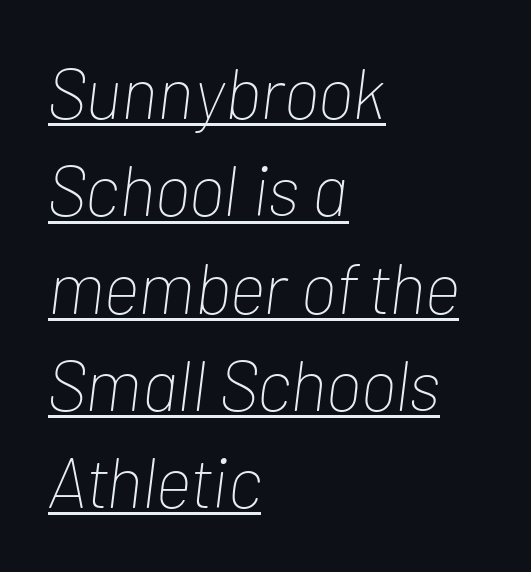
This rendering uses left alignment, leaving the right contour irregular. Does a line run under the words? Yes, clearly. There's an unmistakable incline to the writing here. This block has exactly the height ordinary leading produces. Think of a printed novel: that variable character pitch is what you see here. The weight would be labelled regular, book, light, or lighter still.
